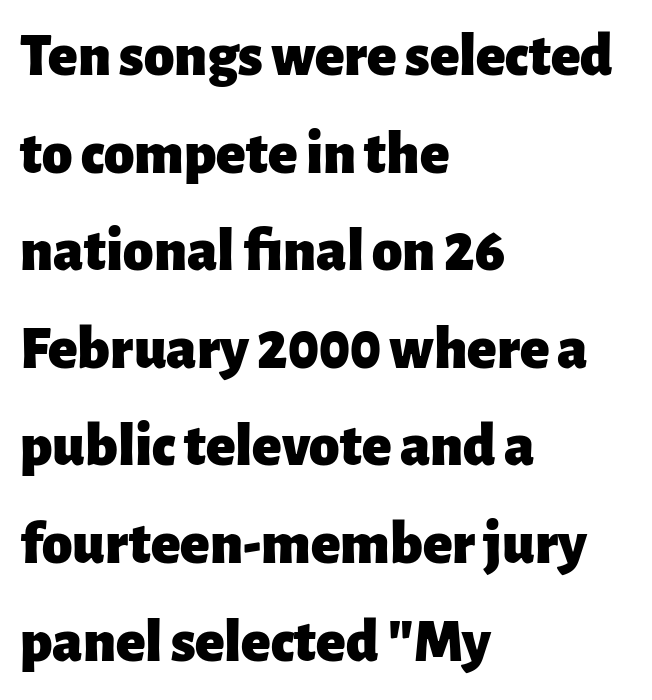
The image shows 61 px heavy sans-serif type, upright; set left-aligned, normal line spacing (1.6x), normal letter spacing, not underlined; low stroke contrast and a medium x-height.
